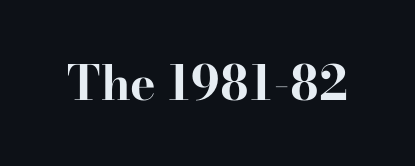
The image shows 48 px bold, wide serif type, upright; set normal letter spacing, not underlined; high stroke contrast and a small x-height.
